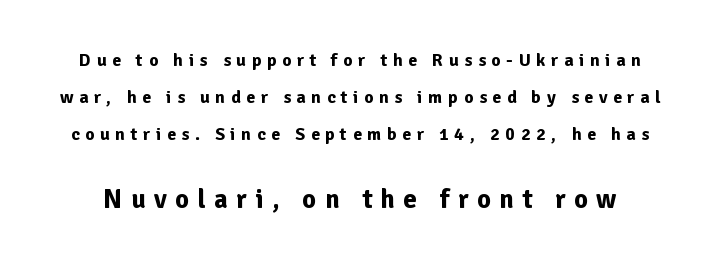
Q: Is the text bold? A: Yes.
Q: Is the text italic (slanted)? A: No, it is upright.
Q: Is the text underlined? A: No.
Q: Is the spacing between letters normal or unusually wide? A: Unusually wide.
Q: Is the spacing between lines tight, normal or loose? A: Loose.
Q: Which block of text is set in a larger size, the first (top) or the second (bottom)? A: The second (bottom) one.
